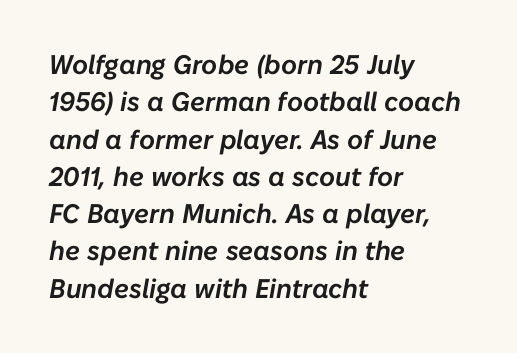
Honestly, the row spacing looks completely unremarkable. The whole block is typeset with a tilt. Lines of text with bare space underneath. The rendering keeps characters at their native spacing. The ragged edge is on the right, which tells us the setting is flush left.
